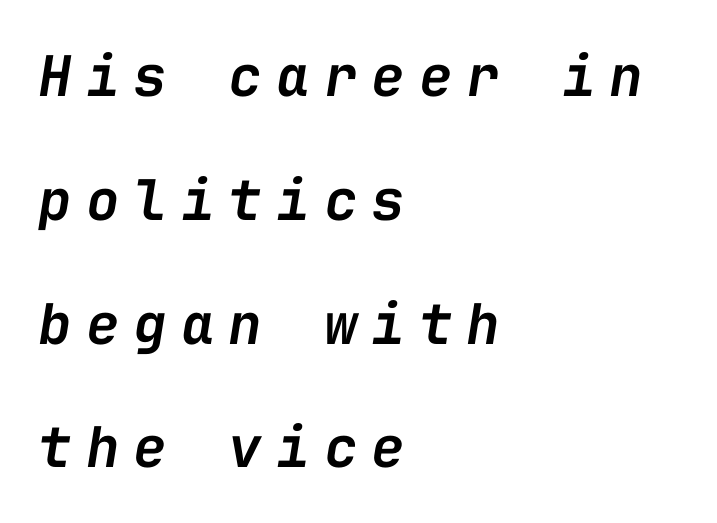
Q: Is the text bold? A: Semi-bold.
Q: Is the text italic (slanted)? A: Yes, it leans right by about 9 degrees.
Q: Is the text underlined? A: No.
Q: How is the paragraph aligned? A: Left-aligned.
Q: Is the spacing between letters normal or unusually wide? A: Unusually wide.
Q: Is the spacing between lines tight, normal or loose? A: Loose.
Q: Width (condensed, normal, or wide)? A: Normal.
Q: Stroke contrast? A: Low.
Q: x-height? A: Medium.
Q: Monospaced? A: Yes.
